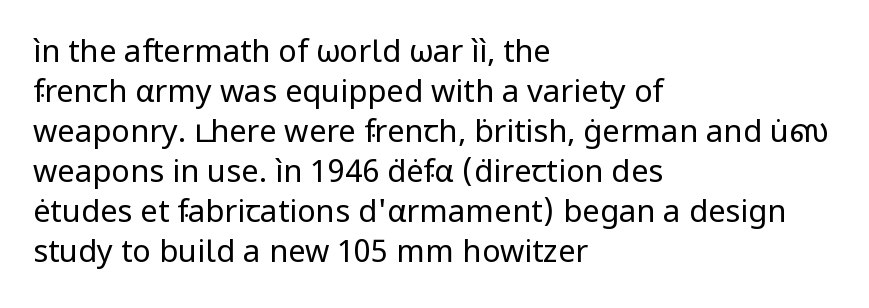
{"serif": "no", "italic": "no", "bold": "no", "weight": "regular", "width": "normal", "stroke_contrast": "low", "x_height": "medium", "monospaced": "no", "underline": "no", "align": "left", "line_spacing": "normal", "line_spacing_ratio": 1.29, "letter_spacing": "normal", "letter_spacing_em": 0.0, "glyph_px": 31}
